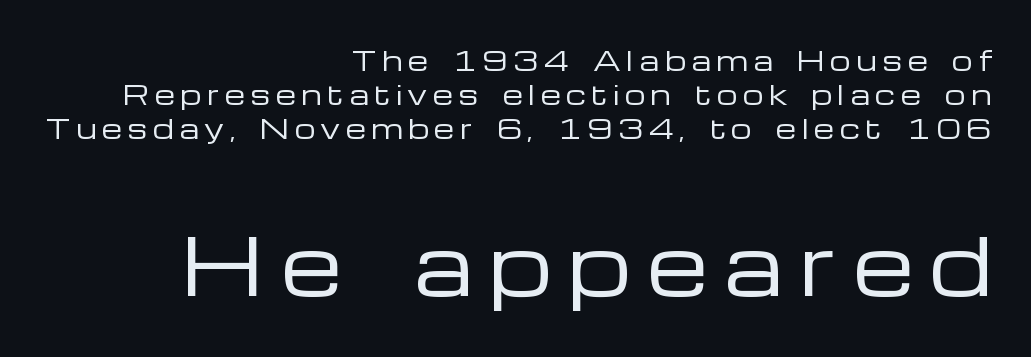
Q: Is the text bold? A: No.
Q: Is the text italic (slanted)? A: No, it is upright.
Q: Is the typeface a serif or a sans-serif typeface? A: Sans-serif.
Q: Is the text underlined? A: No.
Q: How is the paragraph aligned? A: Right-aligned.
Q: Is the spacing between letters normal or unusually wide? A: Unusually wide.
Q: Is the spacing between lines tight, normal or loose? A: Normal.
Q: Which block of text is set in a larger size, the first (top) or the second (bottom)? A: The second (bottom) one.
Q: Width (condensed, normal, or wide)? A: Wide.
Q: Stroke contrast? A: Low.
Q: x-height? A: Medium.
Q: Monospaced? A: No.
